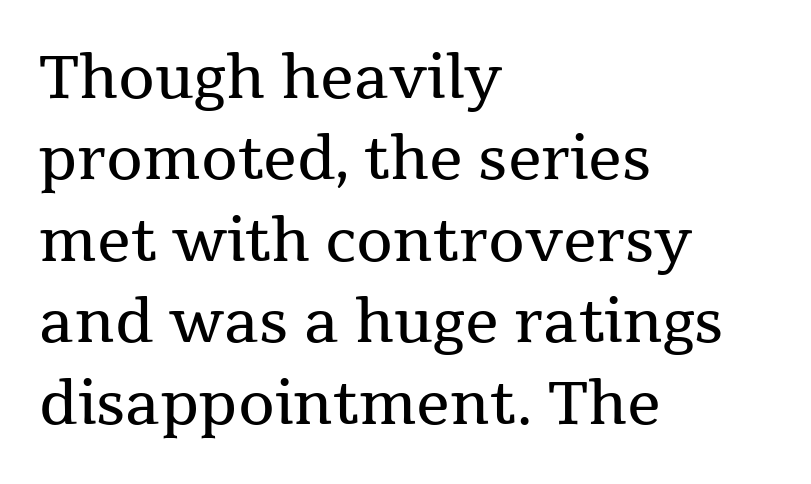
The image shows 59 px regular-weight serif type, upright; set left-aligned, normal line spacing (1.38x), normal letter spacing, not underlined; medium stroke contrast and a medium x-height.
